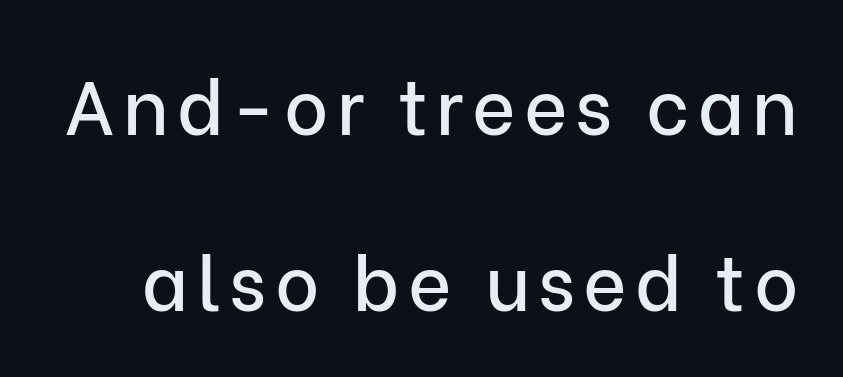
{"serif": "no", "italic": "no", "width": "normal", "stroke_contrast": "low", "x_height": "medium", "monospaced": "no", "underline": "no", "line_spacing": "loose", "line_spacing_ratio": 2.35, "glyph_px": 75}
